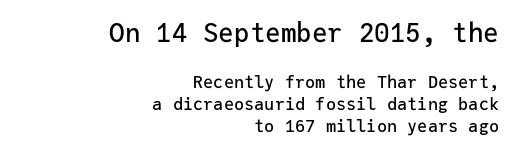
{"italic": "no", "underline": "no", "align": "right", "line_spacing": "normal", "line_spacing_ratio": 1.28, "letter_spacing": "normal", "letter_spacing_em": 0.0, "larger_block": "first", "size_ratio": 1.53, "glyph_px": 26}
